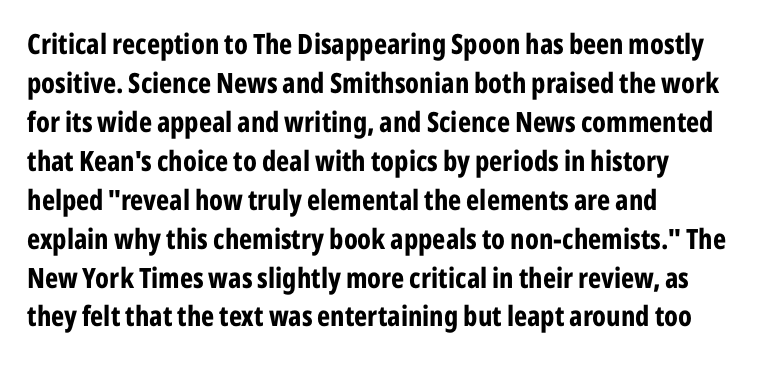
The image shows 28 px bold, condensed sans-serif type, upright; set left-aligned, normal line spacing (1.39x), normal letter spacing, not underlined; low stroke contrast and a medium x-height.
